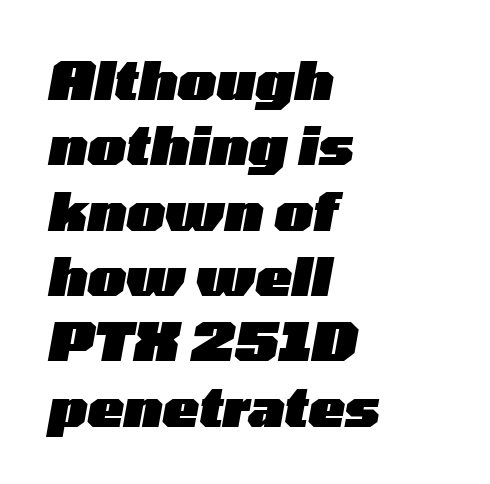
The image shows 54 px heavy, wide type, italic (leaning right); set left-aligned, line spacing 1.21x, normal letter spacing, not underlined; low stroke contrast and a medium x-height.
